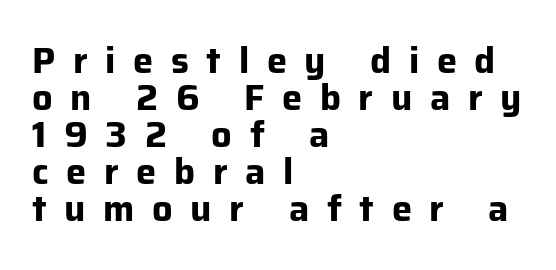
The image shows 36 px bold sans-serif type, upright; set left-aligned, tight line spacing (1.03x), unusually wide letter spacing (+0.49 em), not underlined; low stroke contrast and a medium x-height.
